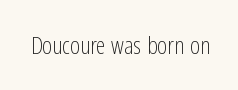
The image shows 24 px text type, upright; set normal letter spacing, not underlined.
